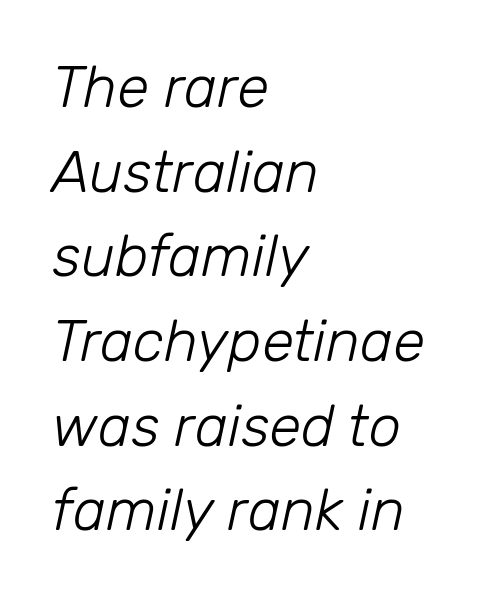
Q: Is the text bold? A: No.
Q: Is the text italic (slanted)? A: Yes, it leans right by about 12 degrees.
Q: Is the text underlined? A: No.
Q: How is the paragraph aligned? A: Left-aligned.
Q: Is the spacing between letters normal or unusually wide? A: Normal.
Q: Is the spacing between lines tight, normal or loose? A: Normal.
Q: Width (condensed, normal, or wide)? A: Normal.
Q: Stroke contrast? A: Low.
Q: x-height? A: Medium.
Q: Monospaced? A: No.
